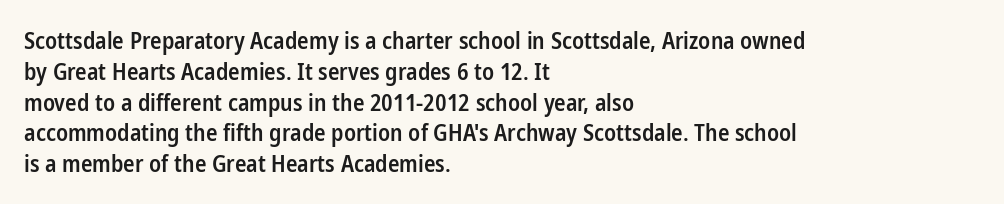
The image shows 23 px text type, upright; set left-aligned, normal line spacing (1.34x), normal letter spacing, not underlined.
